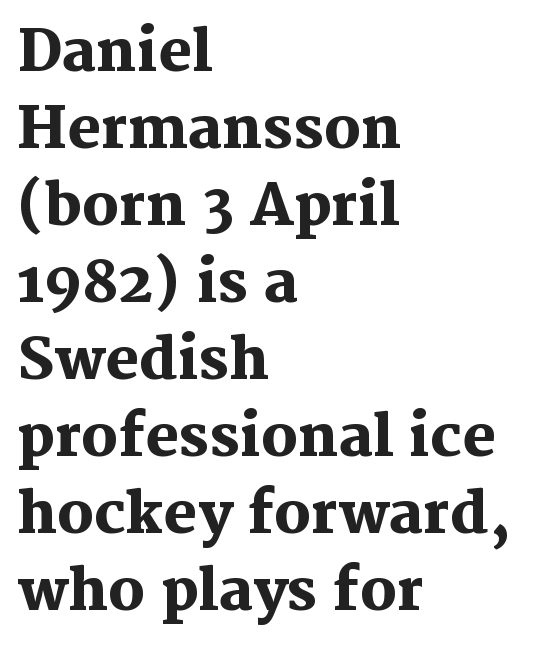
The tracking reads as untouched default to a designer's eye. Whoever set this chose a conventional vertical rhythm. Serifs: yes, visible at the terminals of the letterforms. Character widths vary here, with narrow letters taking less room than wide ones. Nobody drew a line under any word here.
